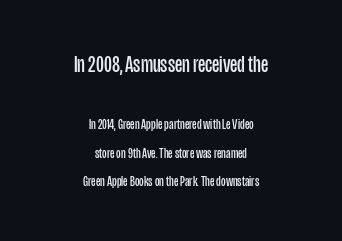
The image shows 23 px text type, upright; set centered, loose line spacing (2.04x), normal letter spacing, not underlined; the first (top) block is 1.64x larger.
